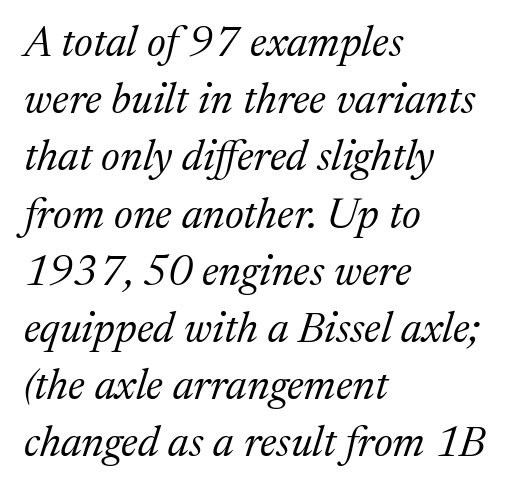
Reading down the block, your eye returns to a fixed left position each line. Weight class: somewhere from thin through regular. Is this a fixed-width face? No — the glyphs have proportional, varying widths. Compared with ordinary roman type, these characters are visibly tilted. How are the letters spaced? Ordinarily, with no added tracking. Yep, those are serifs on the letters.
